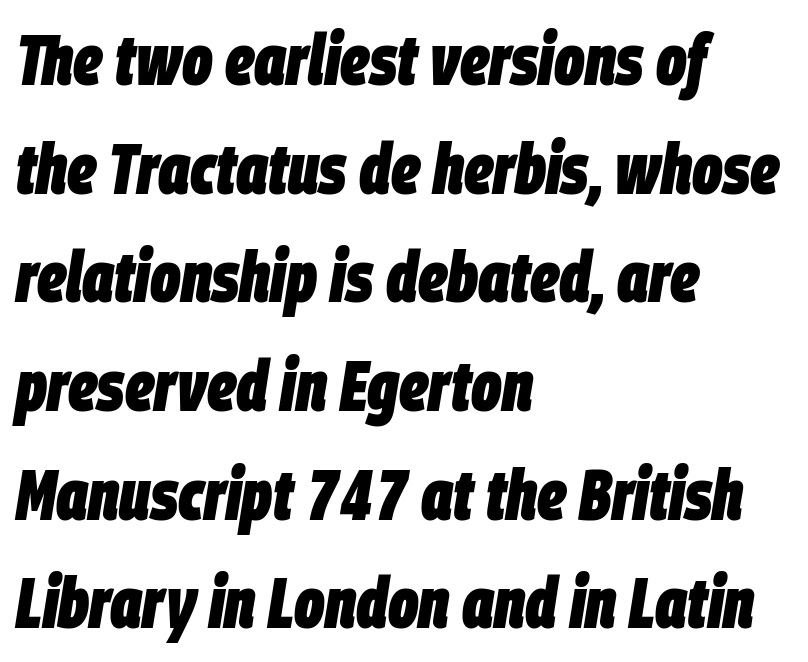
The image shows 71 px heavy, condensed type, italic (leaning right); set left-aligned, normal line spacing (1.53x), normal letter spacing, not underlined; low stroke contrast and a large x-height.
